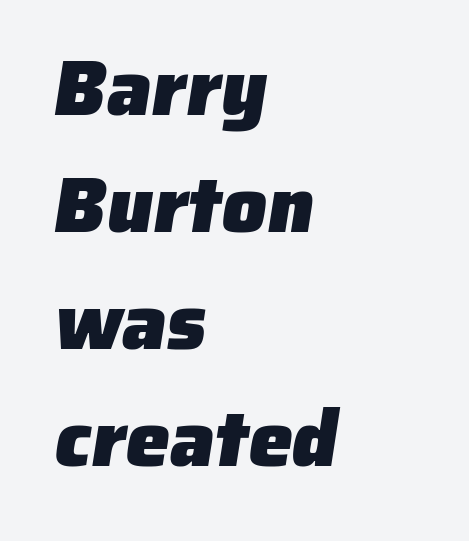
These lines stack with their left ends in a neat column. The horizontal fit of the characters is conventional and even. Looks like regular typesetting: each glyph gets only the width it needs. Observe the absence of serifs on each vertical stroke in this sample. Regular leading.
